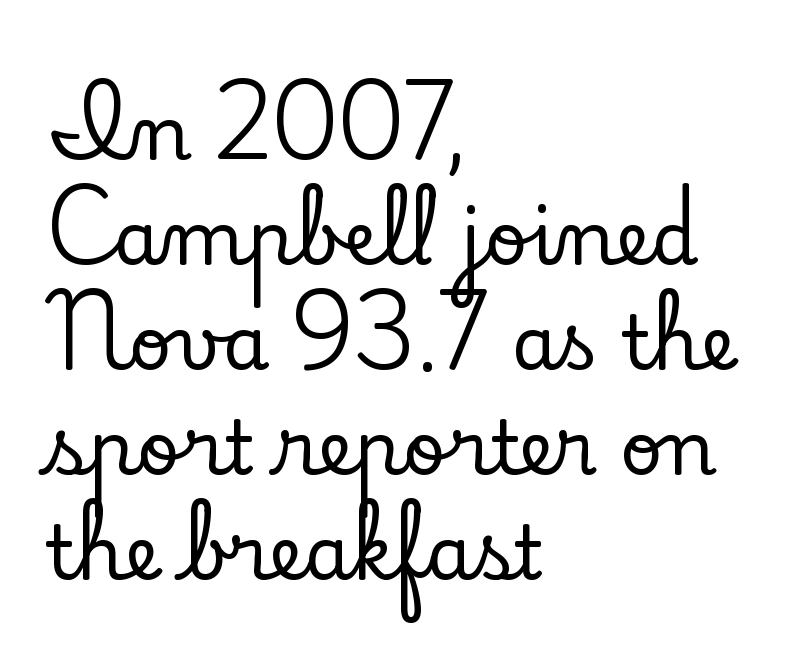
{"serif": "yes", "italic": "no", "width": "normal", "stroke_contrast": "low", "x_height": "small", "monospaced": "no", "underline": "no", "align": "left", "line_spacing": "normal", "line_spacing_ratio": 1.4, "letter_spacing": "normal", "letter_spacing_em": 0.0, "glyph_px": 75}
